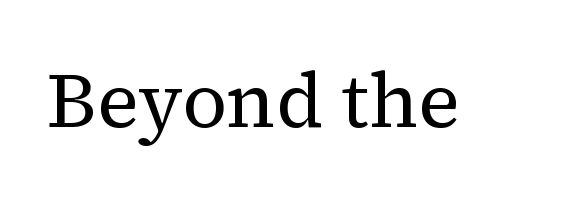
Think of a printed novel: that variable character pitch is what you see here. Italic? Not at all — the glyphs are vertical. Check where the strokes stop: tiny serifs finish them off. Words float on clear page, feet unadorned. Heaviness? Minimal to ordinary, like unemphasized prose. You could call the tracking neutral — neither tight nor loose.
